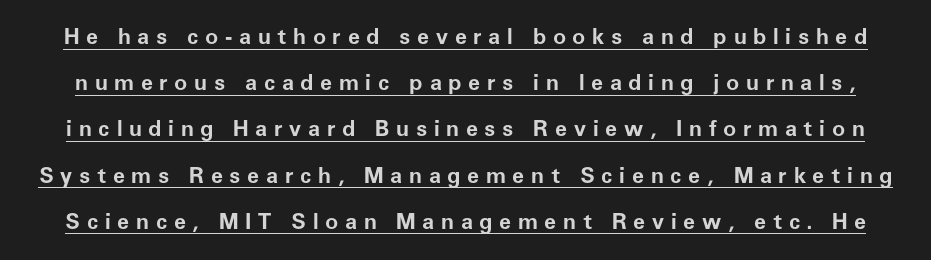
{"italic": "no", "bold": "yes", "underline": "yes", "line_spacing": "loose", "line_spacing_ratio": 2.1, "letter_spacing": "wide", "letter_spacing_em": 0.3, "glyph_px": 22}
